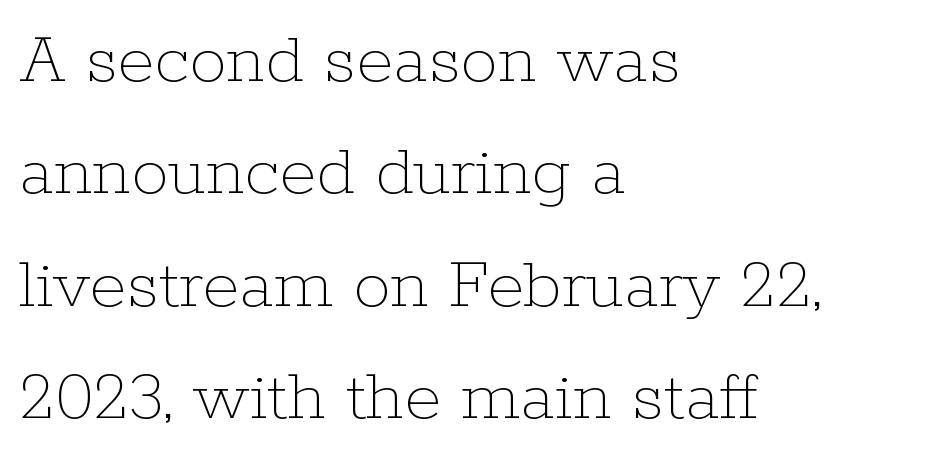
The image shows 75 px thin type, upright; set left-aligned, normal line spacing (1.5x), normal letter spacing, not underlined; low stroke contrast and a medium x-height.
